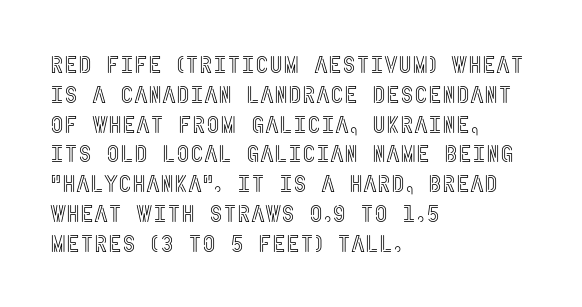
{"italic": "no", "underline": "no", "align": "left", "line_spacing_ratio": 1.24, "letter_spacing": "normal", "letter_spacing_em": 0.0, "glyph_px": 24}
